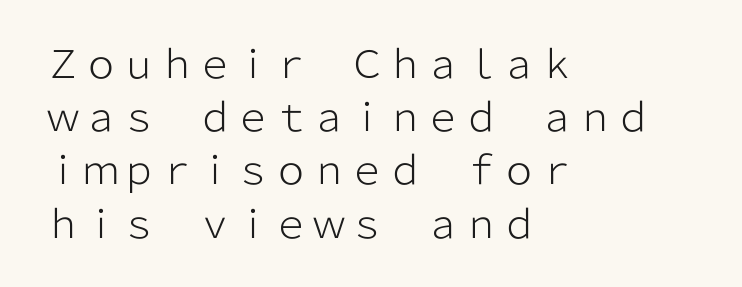
{"serif": "no", "italic": "no", "bold": "no", "weight": "light", "width": "normal", "stroke_contrast": "low", "x_height": "medium", "monospaced": "no", "underline": "no", "align": "left", "line_spacing": "normal", "line_spacing_ratio": 1.4, "letter_spacing": "normal", "letter_spacing_em": 0.0, "glyph_px": 38}
